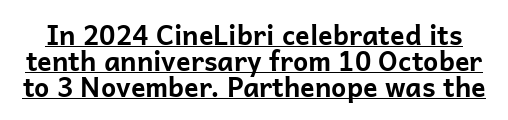
Letter spacing: default. In terms of leading, this rendering errs on the cramped side. The rendered words wear a rule along their underside. Pretty heavy lettering here — definitely bold.
